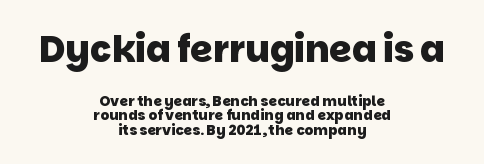
These lines are composed in type without serifs. Anything drawn beneath the words? Only blank space. Does the bottom block carry the larger type? No, the top block does. Character widths vary here, with narrow letters taking less room than wide ones. Reading down the column, the eye jumps only a short way to each next line.
